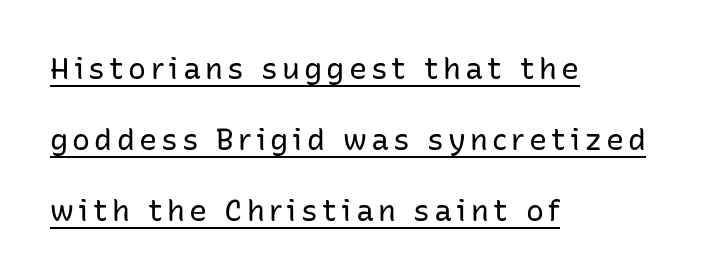
{"serif": "no", "italic": "no", "bold": "no", "weight": "regular", "width": "normal", "stroke_contrast": "low", "x_height": "medium", "monospaced": "no", "underline": "yes", "align": "left", "line_spacing": "loose", "line_spacing_ratio": 2.36, "glyph_px": 30}
